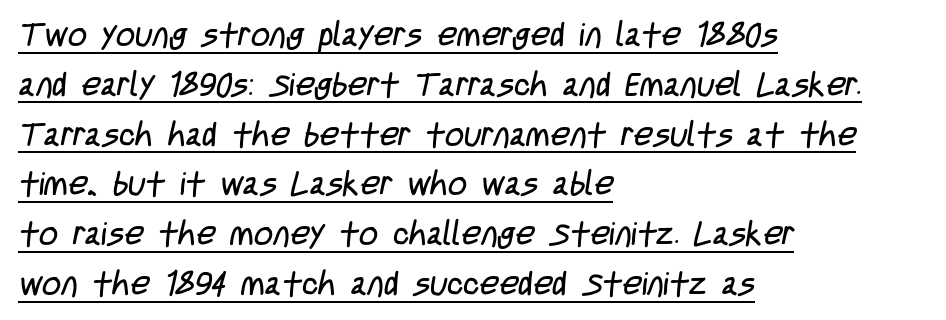
The image shows 33 px regular-weight, condensed sans-serif type; set left-aligned, normal line spacing (1.51x), normal letter spacing, underlined; low stroke contrast and a large x-height.
